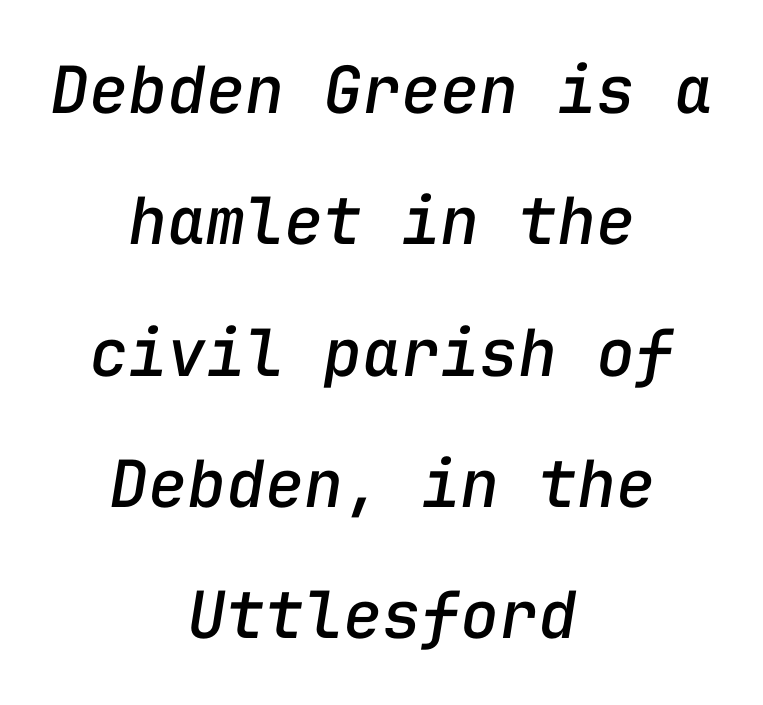
The image shows 65 px text type, italic (leaning right), monospaced; set centered, loose line spacing (2.02x), normal letter spacing, not underlined; low stroke contrast and a medium x-height.
